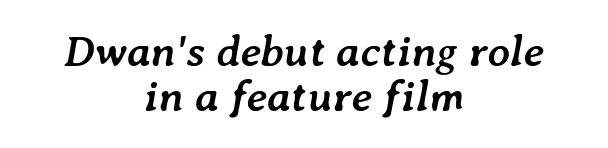
{"italic": "yes", "lean": "right", "slant_degrees": 7, "bold": "yes", "weight": "semibold", "width": "normal", "stroke_contrast": "low", "x_height": "medium", "monospaced": "no", "underline": "no", "align": "center", "line_spacing": "tight", "line_spacing_ratio": 1.02, "letter_spacing": "normal", "letter_spacing_em": 0.0, "glyph_px": 44}
